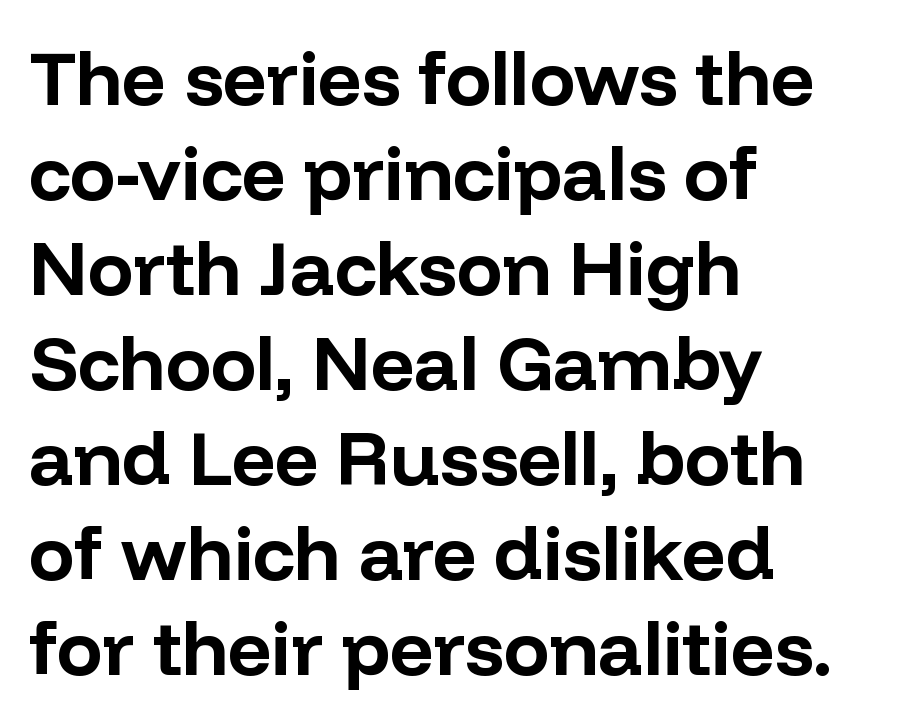
{"serif": "no", "italic": "no", "bold": "yes", "weight": "bold", "width": "normal", "stroke_contrast": "low", "x_height": "medium", "monospaced": "no", "underline": "no", "align": "left", "line_spacing": "normal", "line_spacing_ratio": 1.25, "letter_spacing": "normal", "letter_spacing_em": 0.0, "glyph_px": 76}
